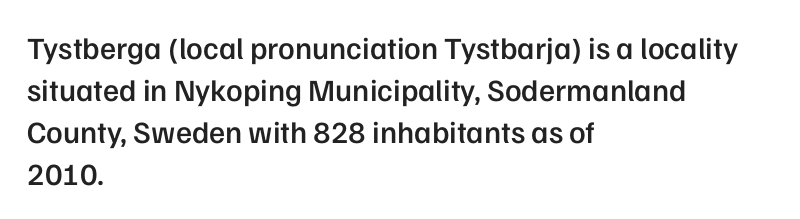
The image shows 31 px semibold sans-serif type, upright; set left-aligned, normal line spacing (1.35x), normal letter spacing, not underlined; low stroke contrast and a medium x-height.
